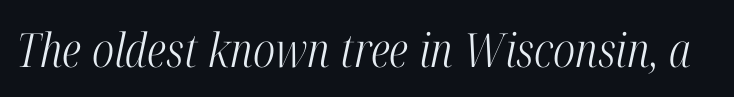
The image shows 47 px light, condensed serif type, italic (leaning right); set normal letter spacing, not underlined; high stroke contrast and a medium x-height.
